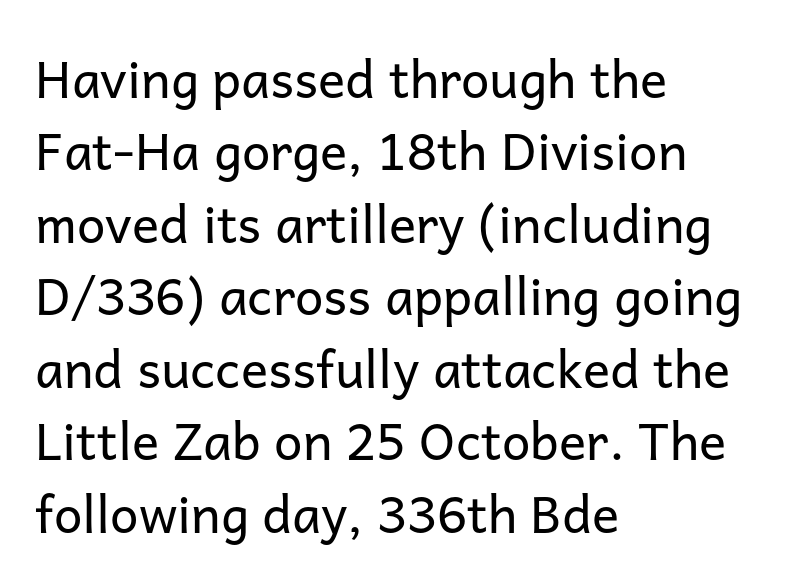
The image shows 51 px regular-weight sans-serif type, upright; set left-aligned, normal line spacing (1.42x), normal letter spacing, not underlined; low stroke contrast and a medium x-height.
